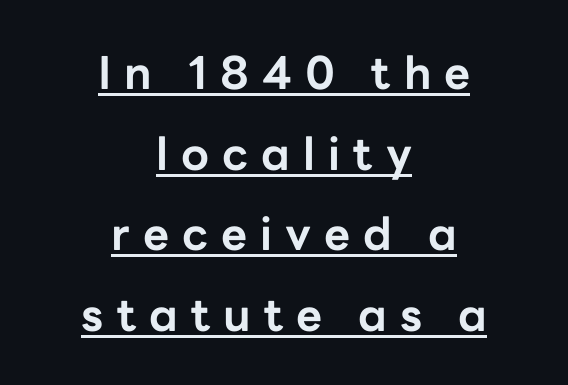
Q: Is the text bold? A: Yes.
Q: Is the text italic (slanted)? A: No, it is upright.
Q: Is the typeface a serif or a sans-serif typeface? A: Sans-serif.
Q: Is the text underlined? A: Yes.
Q: How is the paragraph aligned? A: Centered.
Q: Is the spacing between letters normal or unusually wide? A: Unusually wide.
Q: Width (condensed, normal, or wide)? A: Normal.
Q: Stroke contrast? A: Low.
Q: x-height? A: Medium.
Q: Monospaced? A: No.
